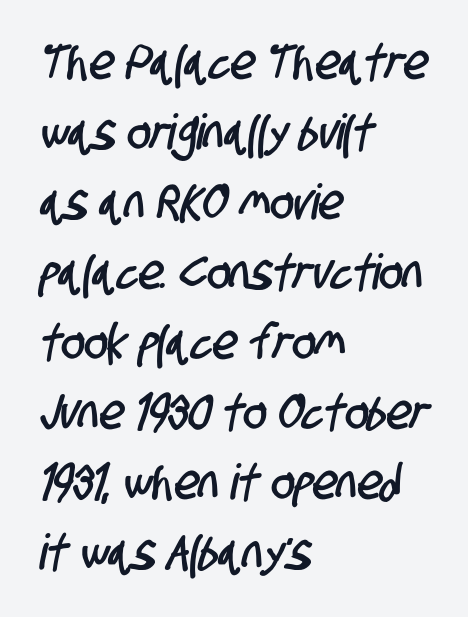
The image shows 49 px condensed sans-serif type; set left-aligned, normal line spacing (1.43x), normal letter spacing, not underlined; low stroke contrast and a large x-height.
